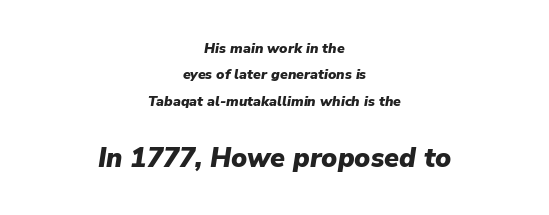
{"italic": "yes", "lean": "right", "slant_degrees": 9, "bold": "yes", "underline": "no", "align": "center", "line_spacing_ratio": 1.88, "letter_spacing": "normal", "letter_spacing_em": 0.0, "larger_block": "second", "size_ratio": 1.93, "glyph_px": 27}
